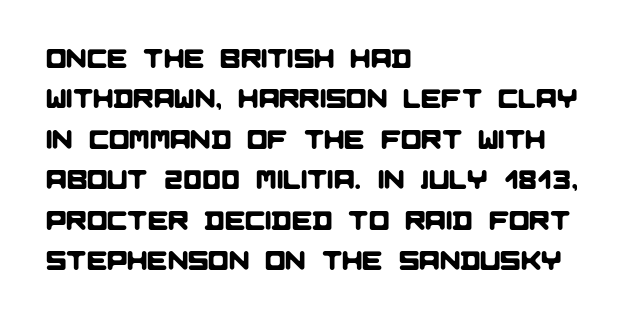
Q: Is the text underlined? A: No.
Q: How is the paragraph aligned? A: Left-aligned.
Q: Is the spacing between letters normal or unusually wide? A: Normal.
Q: Is the spacing between lines tight, normal or loose? A: Normal.
